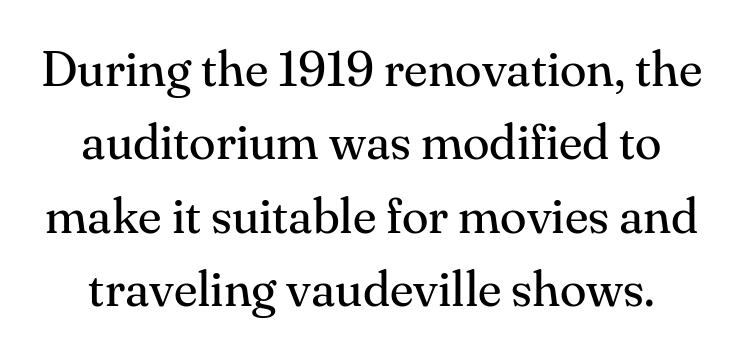
Q: Is the text bold? A: No.
Q: Is the text italic (slanted)? A: No, it is upright.
Q: Is the typeface a serif or a sans-serif typeface? A: Serif.
Q: Is the text underlined? A: No.
Q: Is the spacing between letters normal or unusually wide? A: Normal.
Q: Is the spacing between lines tight, normal or loose? A: Normal.
Q: Width (condensed, normal, or wide)? A: Normal.
Q: Stroke contrast? A: Medium.
Q: x-height? A: Small.
Q: Monospaced? A: No.
